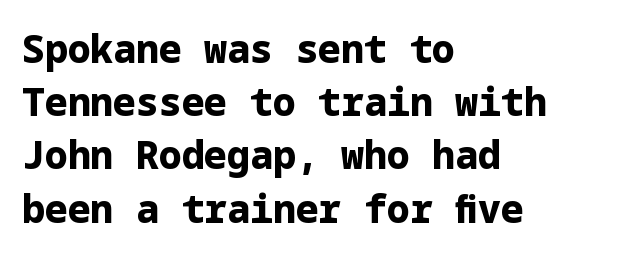
The typesetting leans heavy: a genuine bold. This is roman type, the default non-slanted kind. Which margin do the lines hug? The left one — the right edge is uneven. Notice how descenders clear the ascenders below comfortably — that's standard leading.
